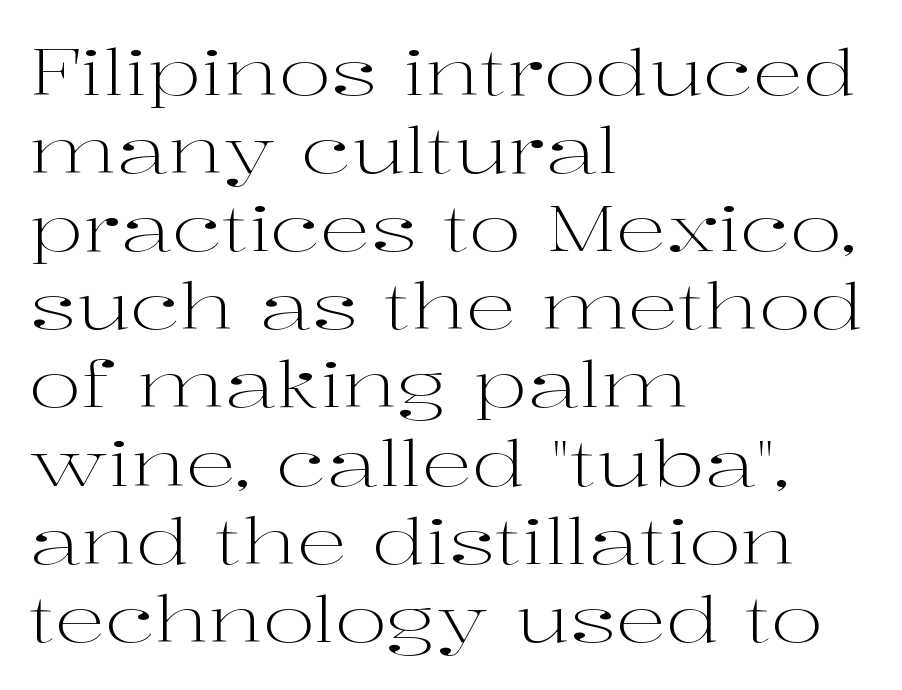
{"serif": "yes", "italic": "no", "bold": "no", "weight": "light", "width": "wide", "stroke_contrast": "high", "x_height": "medium", "monospaced": "no", "underline": "no", "align": "left", "line_spacing_ratio": 1.24, "letter_spacing": "normal", "letter_spacing_em": 0.0, "glyph_px": 63}
